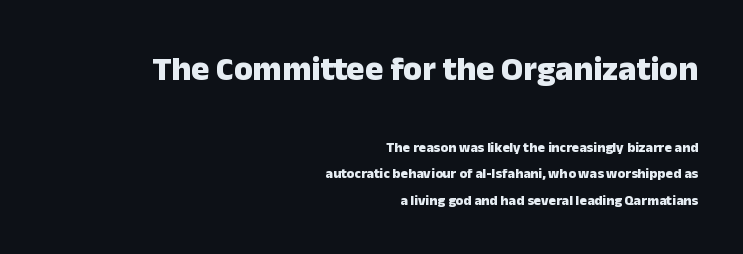
Character widths vary here, with narrow letters taking less room than wide ones. Typesetter's note — upper block bumped up in size, lower block left smaller. Reading down the column, the eye jumps a long way to each next line. Notice how the passage keeps a crisp vertical edge on the right only. Does the lettering tilt? It doesn't — this is upright. The horizontal fit of the characters is conventional and even.
